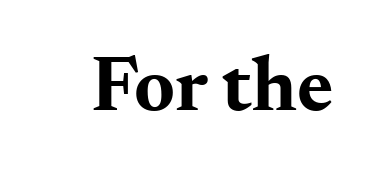
Q: Is the text bold? A: Yes.
Q: Is the text italic (slanted)? A: No, it is upright.
Q: Is the typeface a serif or a sans-serif typeface? A: Serif.
Q: Is the text underlined? A: No.
Q: Is the spacing between letters normal or unusually wide? A: Normal.
Q: Width (condensed, normal, or wide)? A: Wide.
Q: Stroke contrast? A: Medium.
Q: x-height? A: Small.
Q: Monospaced? A: No.
